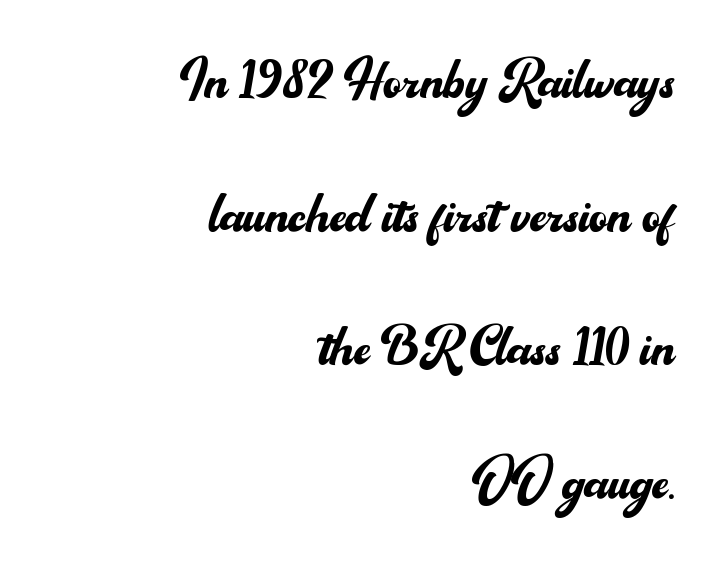
The image shows 70 px regular-weight sans-serif type; set right-aligned, loose line spacing (1.91x), normal letter spacing, not underlined; medium stroke contrast and a small x-height.
